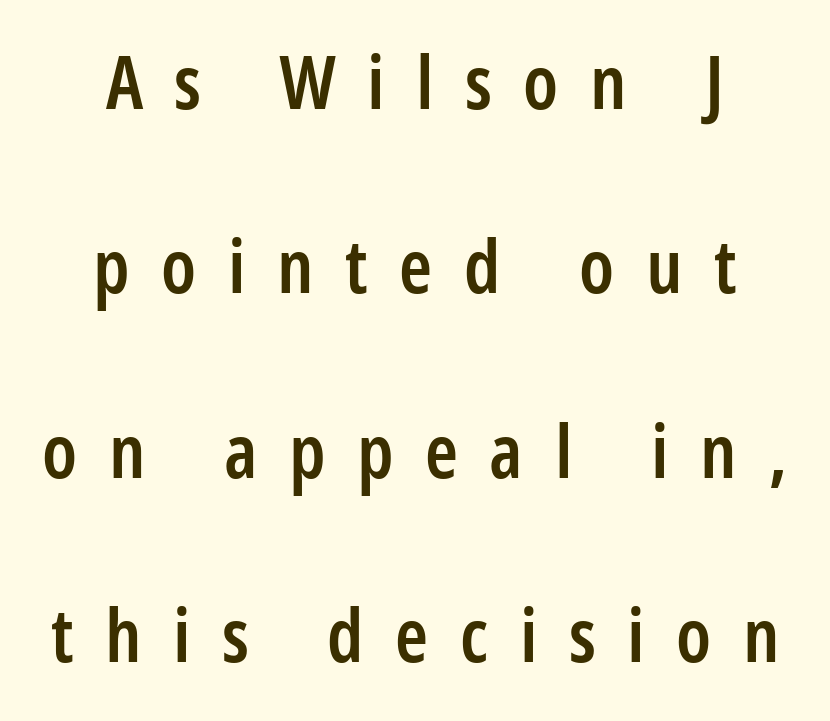
No word sits above an underline. Letter spacing: wide. This sample is center-justified, so both line endings float freely. The designer dialed line spacing up above the default.
